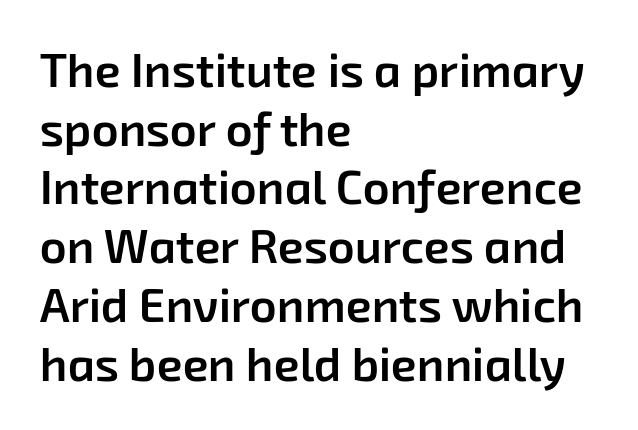
The image shows 47 px semibold sans-serif type; set left-aligned, normal line spacing (1.25x), normal letter spacing, not underlined; low stroke contrast and a medium x-height.
